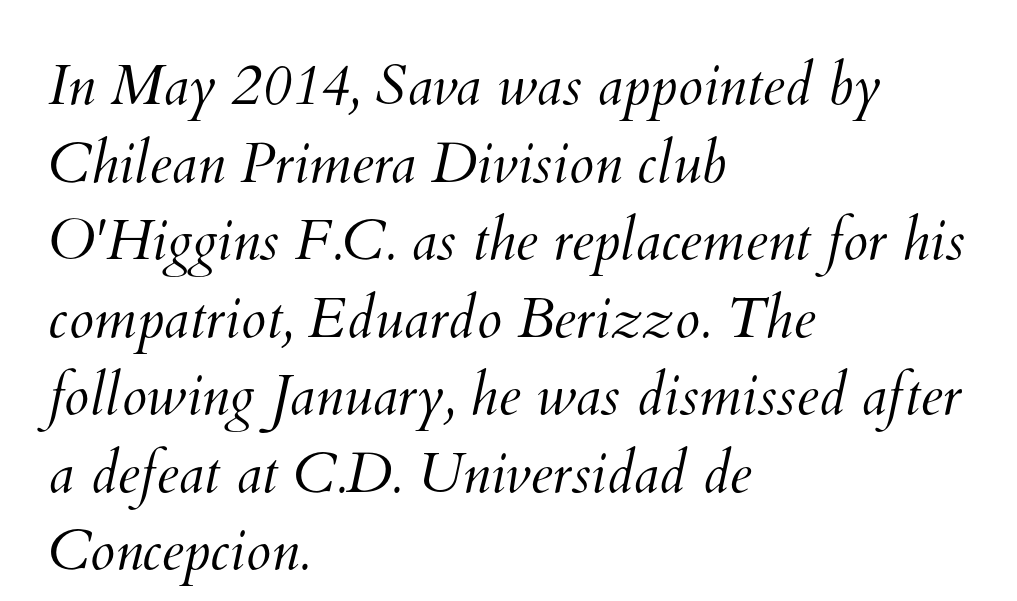
Unmarked baselines from the first word to the last. Leading matches the norm, producing a regular column. Nothing heavy about these letters — not bold at all. Proportional: the letters do not fall into vertical columns.
